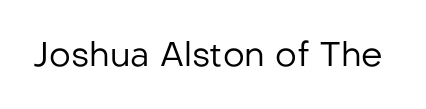
Q: Is the text bold? A: No.
Q: Is the text italic (slanted)? A: No, it is upright.
Q: Is the typeface a serif or a sans-serif typeface? A: Sans-serif.
Q: Is the text underlined? A: No.
Q: Is the spacing between letters normal or unusually wide? A: Normal.
Q: Width (condensed, normal, or wide)? A: Normal.
Q: Stroke contrast? A: Low.
Q: x-height? A: Medium.
Q: Monospaced? A: No.
